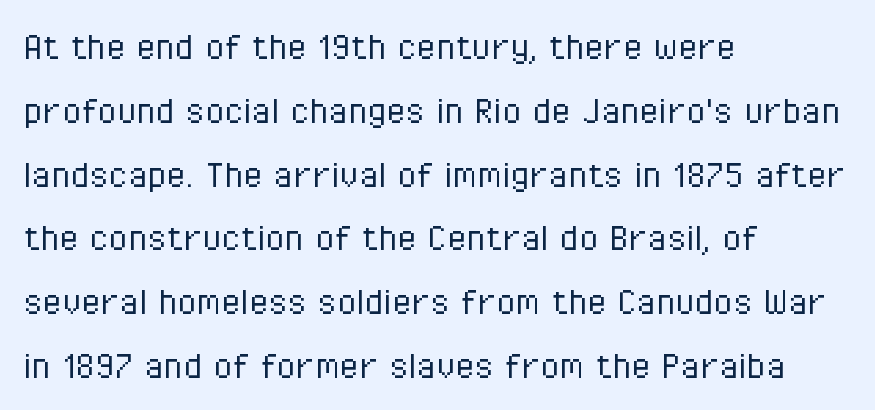
The image shows 44 px light, condensed sans-serif type, upright; set left-aligned, normal line spacing (1.45x), normal letter spacing, not underlined; low stroke contrast and a medium x-height.
